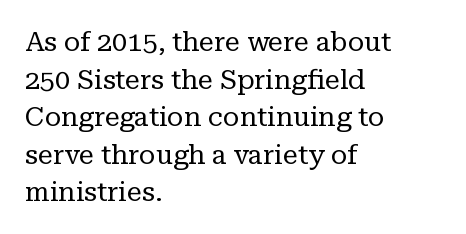
The image shows 27 px text type, upright; set left-aligned, normal line spacing (1.39x), normal letter spacing, not underlined.
